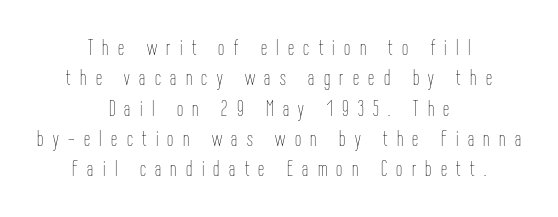
Q: Is the text bold? A: No.
Q: Is the text italic (slanted)? A: No, it is upright.
Q: Is the text underlined? A: No.
Q: How is the paragraph aligned? A: Centered.
Q: Is the spacing between letters normal or unusually wide? A: Unusually wide.
Q: Is the spacing between lines tight, normal or loose? A: Normal.
